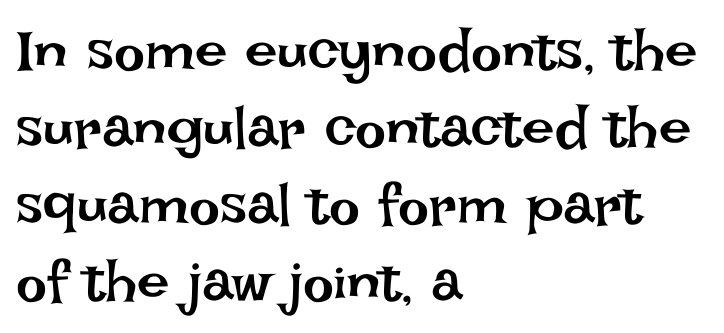
The image shows 58 px regular-weight type, upright; set left-aligned, normal line spacing (1.33x), normal letter spacing, not underlined; low stroke contrast and a large x-height.
